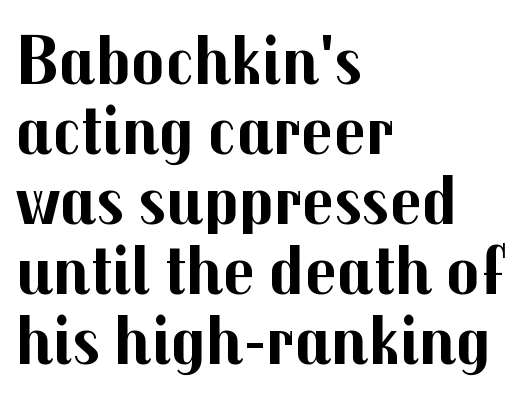
The image shows 70 px bold sans-serif type, upright; set left-aligned, tight line spacing (1.0x), normal letter spacing, not underlined; medium stroke contrast and a medium x-height.
